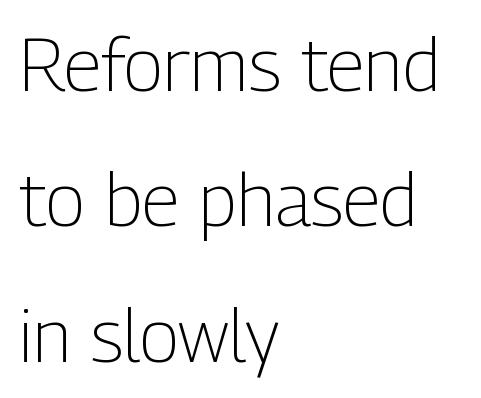
The image shows 74 px light, condensed sans-serif type, upright; set left-aligned, line spacing 1.83x, normal letter spacing, not underlined; low stroke contrast and a medium x-height.
